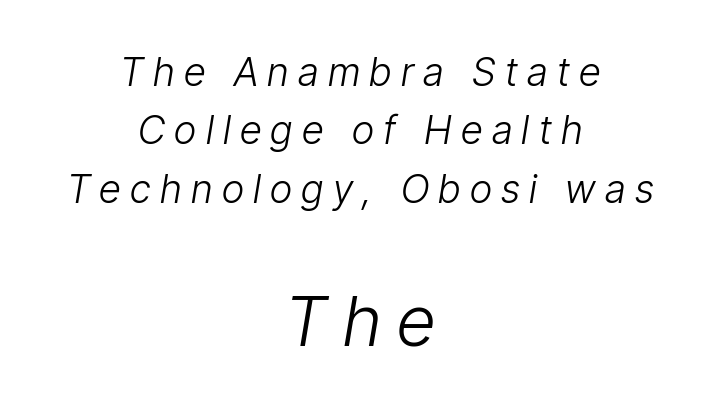
Q: Is the text bold? A: No.
Q: Is the text italic (slanted)? A: Yes, it leans right by about 9 degrees.
Q: Is the text underlined? A: No.
Q: How is the paragraph aligned? A: Centered.
Q: Is the spacing between letters normal or unusually wide? A: Unusually wide.
Q: Is the spacing between lines tight, normal or loose? A: Normal.
Q: Which block of text is set in a larger size, the first (top) or the second (bottom)? A: The second (bottom) one.
Q: Width (condensed, normal, or wide)? A: Condensed.
Q: Stroke contrast? A: Low.
Q: x-height? A: Medium.
Q: Monospaced? A: No.
